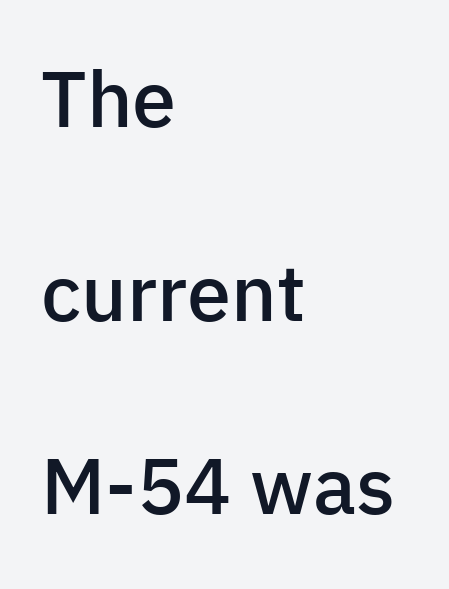
{"serif": "no", "italic": "no", "bold": "semi", "weight": "semibold", "width": "normal", "stroke_contrast": "low", "x_height": "medium", "monospaced": "no", "underline": "no", "align": "left", "line_spacing": "loose", "line_spacing_ratio": 2.45, "letter_spacing": "normal", "letter_spacing_em": 0.0, "glyph_px": 79}
